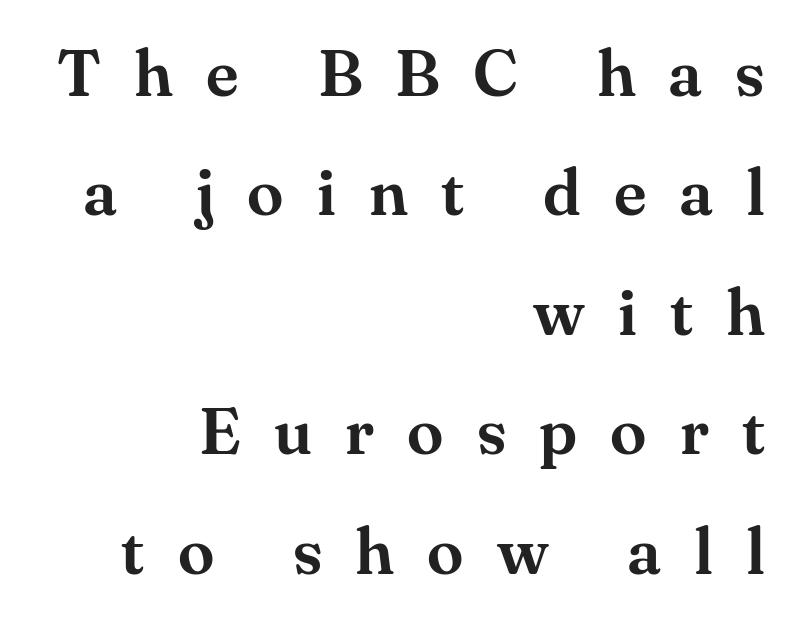
Words appear elongated and porous because spacing is wide. The passage shown is not underscored anywhere. A serif font was chosen for this passage. Rendered with straight, roman letterforms.
